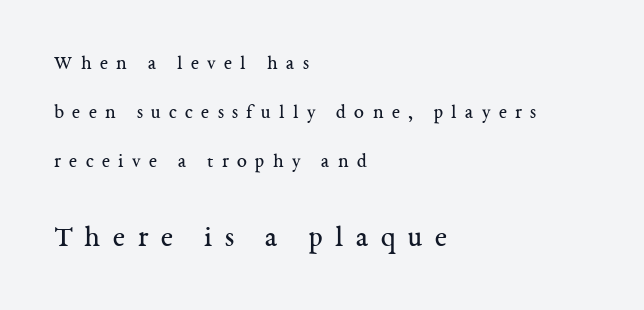
{"serif": "yes", "italic": "no", "bold": "no", "weight": "regular", "width": "normal", "stroke_contrast": "medium", "x_height": "medium", "monospaced": "no", "underline": "no", "align": "left", "line_spacing": "loose", "line_spacing_ratio": 2.44, "letter_spacing": "wide", "letter_spacing_em": 0.42, "larger_block": "second", "size_ratio": 1.5, "glyph_px": 30}
